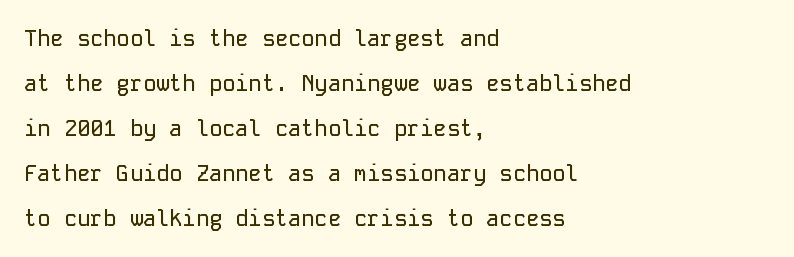
{"italic": "no", "underline": "no", "align": "left", "line_spacing": "loose", "line_spacing_ratio": 2.04, "letter_spacing": "normal", "letter_spacing_em": 0.0, "glyph_px": 22}
